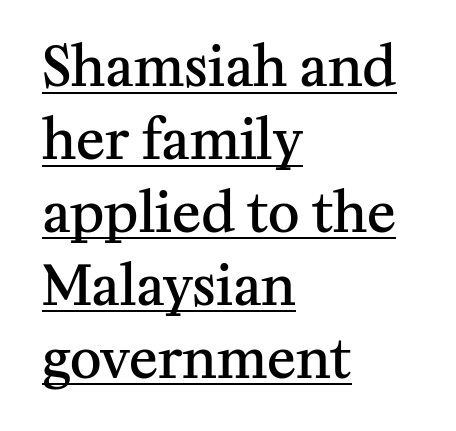
{"serif": "yes", "italic": "no", "bold": "semi", "weight": "semibold", "width": "normal", "stroke_contrast": "medium", "x_height": "medium", "monospaced": "no", "underline": "yes", "align": "left", "line_spacing": "normal", "line_spacing_ratio": 1.35, "letter_spacing": "normal", "letter_spacing_em": 0.0, "glyph_px": 54}
